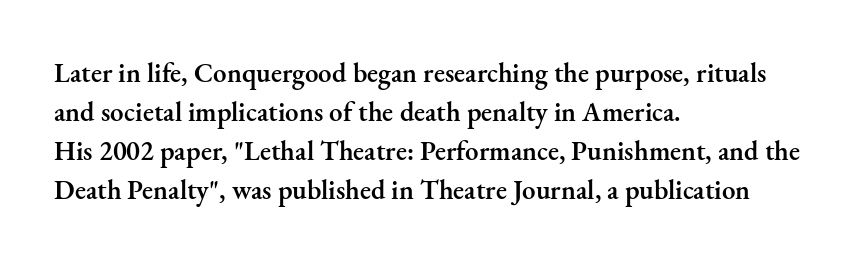
Spacing between characters is what you'd get straight out of the box. The space directly below the letters is spotless. The lines are quadded left. This sample uses an upright cut, with every glyph sitting square on the baseline. Look at the stroke-to-counter ratio: somewhat heavy, a semibold.
